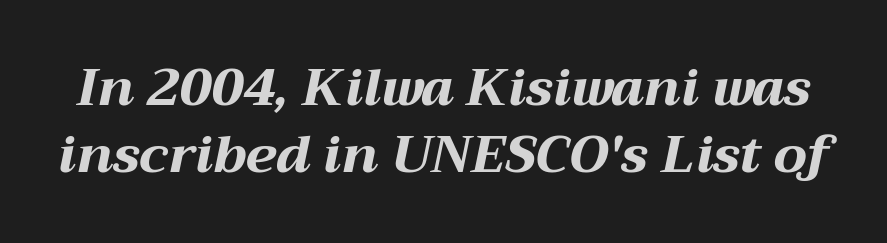
Q: Is the text bold? A: Yes.
Q: Is the text italic (slanted)? A: Yes, it leans right by about 12 degrees.
Q: Is the text underlined? A: No.
Q: Is the spacing between letters normal or unusually wide? A: Normal.
Q: Is the spacing between lines tight, normal or loose? A: Normal.
Q: Width (condensed, normal, or wide)? A: Wide.
Q: Stroke contrast? A: Medium.
Q: x-height? A: Medium.
Q: Monospaced? A: No.
